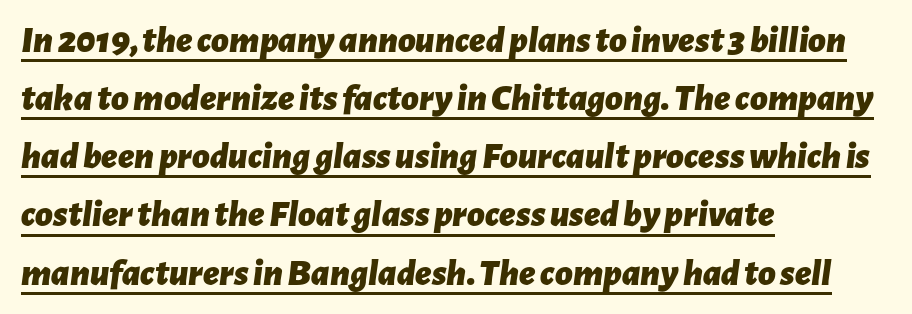
Q: Is the text bold? A: Yes.
Q: Is the text italic (slanted)? A: Yes, it leans right by about 7 degrees.
Q: Is the text underlined? A: Yes.
Q: How is the paragraph aligned? A: Left-aligned.
Q: Is the spacing between letters normal or unusually wide? A: Normal.
Q: Is the spacing between lines tight, normal or loose? A: Normal.
Q: Width (condensed, normal, or wide)? A: Normal.
Q: Stroke contrast? A: Low.
Q: x-height? A: Medium.
Q: Monospaced? A: No.
